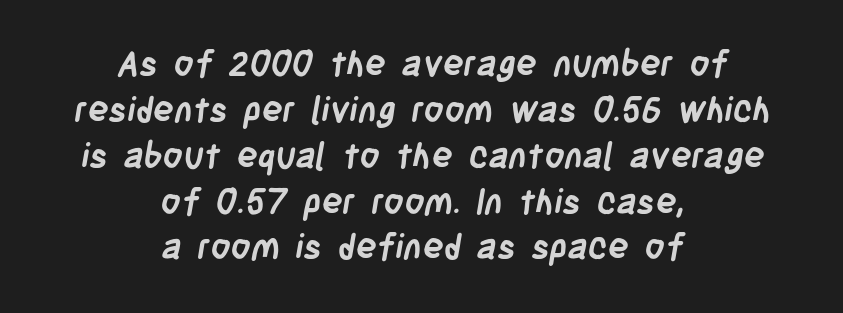
Q: Is the text bold? A: Yes.
Q: Is the typeface a serif or a sans-serif typeface? A: Sans-serif.
Q: Is the text underlined? A: No.
Q: How is the paragraph aligned? A: Centered.
Q: Is the spacing between letters normal or unusually wide? A: Normal.
Q: Is the spacing between lines tight, normal or loose? A: Normal.
Q: Width (condensed, normal, or wide)? A: Condensed.
Q: Stroke contrast? A: Low.
Q: x-height? A: Large.
Q: Monospaced? A: No.
